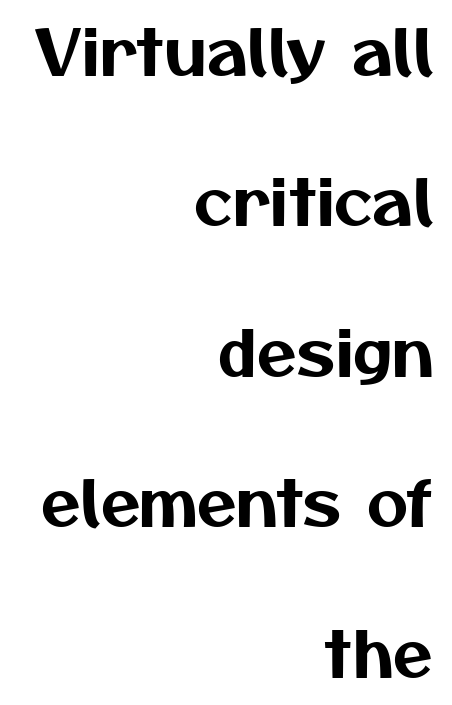
Q: Is the typeface a serif or a sans-serif typeface? A: Sans-serif.
Q: Is the text underlined? A: No.
Q: How is the paragraph aligned? A: Right-aligned.
Q: Is the spacing between letters normal or unusually wide? A: Normal.
Q: Is the spacing between lines tight, normal or loose? A: Loose.
Q: Width (condensed, normal, or wide)? A: Normal.
Q: Stroke contrast? A: Medium.
Q: x-height? A: Medium.
Q: Monospaced? A: No.
